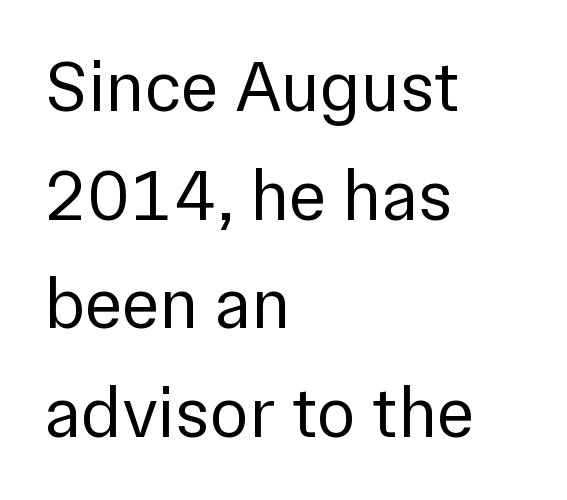
Students, note that the glyphs here touch the page at normal intervals. Stems here are at most as thick as an everyday book face. Character widths vary here, with narrow letters taking less room than wide ones. Rule under the text: the space is simply empty. Rows of type keep a routine distance in the vertical direction. Notice how the stems are strictly vertical — no italics here.
